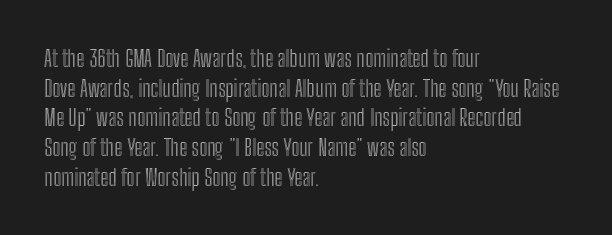
The image shows 23 px text type, upright; set left-aligned, normal line spacing (1.29x), normal letter spacing, not underlined.
